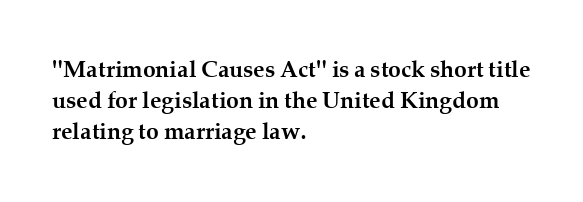
Q: Is the text bold? A: Yes.
Q: Is the text italic (slanted)? A: No, it is upright.
Q: Is the text underlined? A: No.
Q: How is the paragraph aligned? A: Left-aligned.
Q: Is the spacing between letters normal or unusually wide? A: Normal.
Q: Is the spacing between lines tight, normal or loose? A: Normal.
